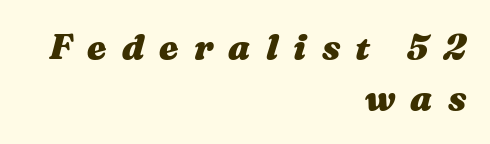
The image shows 35 px heavy, wide type, italic (leaning right); set right-aligned, normal line spacing (1.46x), unusually wide letter spacing (+0.43 em), not underlined; medium stroke contrast and a medium x-height.
